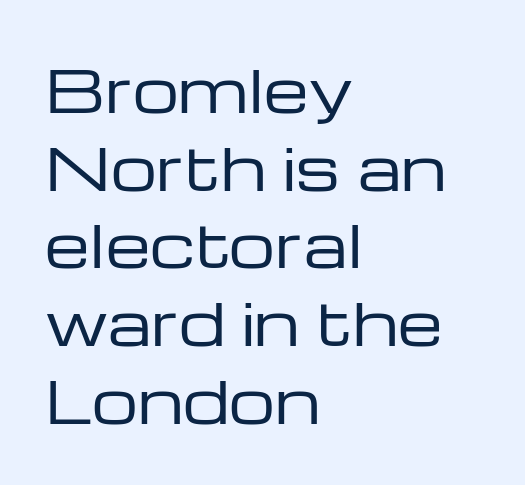
Q: Is the text bold? A: No.
Q: Is the text italic (slanted)? A: No, it is upright.
Q: Is the typeface a serif or a sans-serif typeface? A: Sans-serif.
Q: Is the text underlined? A: No.
Q: How is the paragraph aligned? A: Left-aligned.
Q: Is the spacing between letters normal or unusually wide? A: Normal.
Q: Is the spacing between lines tight, normal or loose? A: Normal.
Q: Width (condensed, normal, or wide)? A: Wide.
Q: Stroke contrast? A: Low.
Q: x-height? A: Medium.
Q: Monospaced? A: No.
